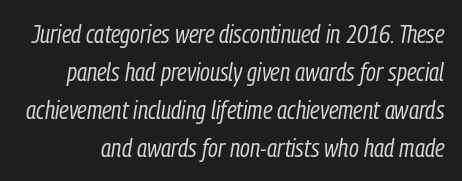
The letters sit at their default tracking, neither squeezed nor spread. The weight tops out at a normal text grade. Does the lettering tilt? It does — this is italic. Regarding leading, the lines here are spaced in the standard way.
